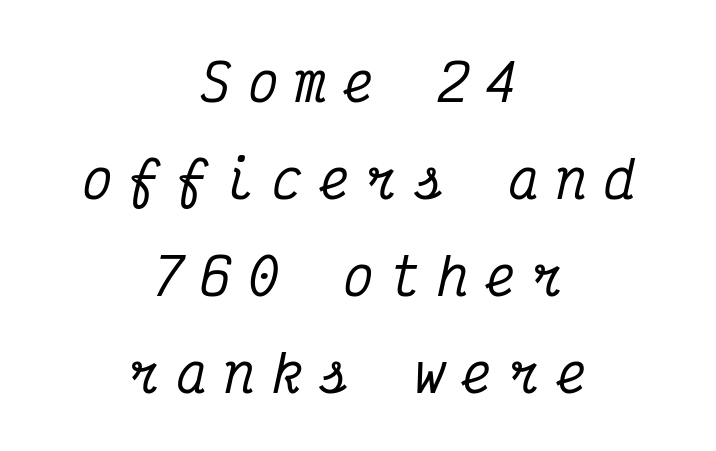
Horizontal alignment here is central, giving a formal, balanced look. Designer's note — italics engaged. Regarding leading, the lines here are spaced well apart. The words here are not underlined. A typesetter would call this monospace, since all characters share one set width. Inter-character spacing is expanded well beyond the font's built-in metrics.
